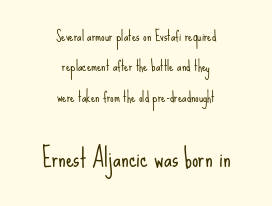
The image shows 25 px text type, upright; set centered, loose line spacing (2.17x), normal letter spacing, not underlined; the second (bottom) block is 1.79x larger.
